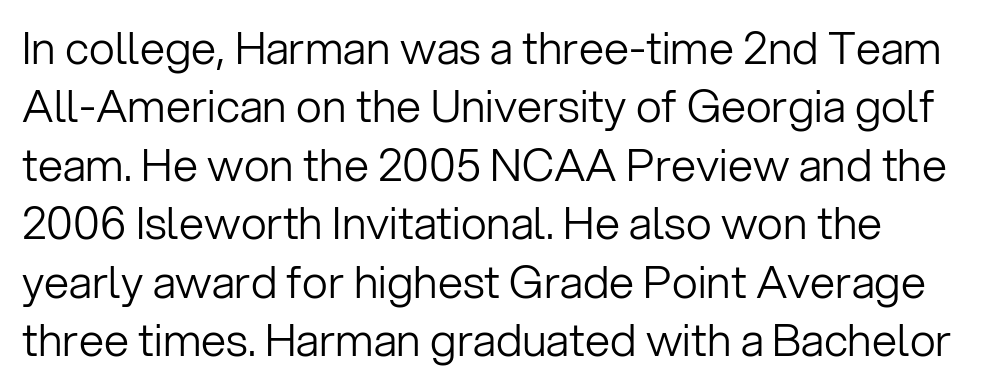
The image shows 45 px light sans-serif type, upright; set normal line spacing (1.3x), normal letter spacing, not underlined; low stroke contrast and a medium x-height.
